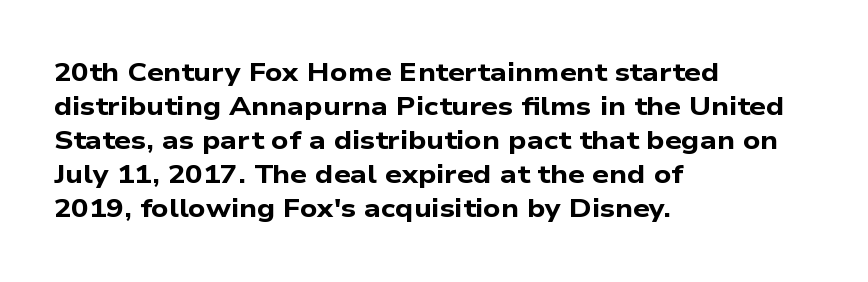
Every row of glyphs begins at an identical x-position on the left. The specimen omits any rule beneath the text block's lines. On the weight axis this lands at bold, roughly 700. Quick note: interline space is typical. Compared with typical body copy, the letter spacing here is the same.
